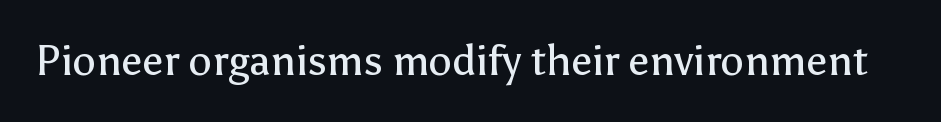
Q: Is the text bold? A: No.
Q: Is the text italic (slanted)? A: No, it is upright.
Q: Is the typeface a serif or a sans-serif typeface? A: Sans-serif.
Q: Is the text underlined? A: No.
Q: Is the spacing between letters normal or unusually wide? A: Normal.
Q: Width (condensed, normal, or wide)? A: Normal.
Q: Stroke contrast? A: Low.
Q: x-height? A: Medium.
Q: Monospaced? A: No.
